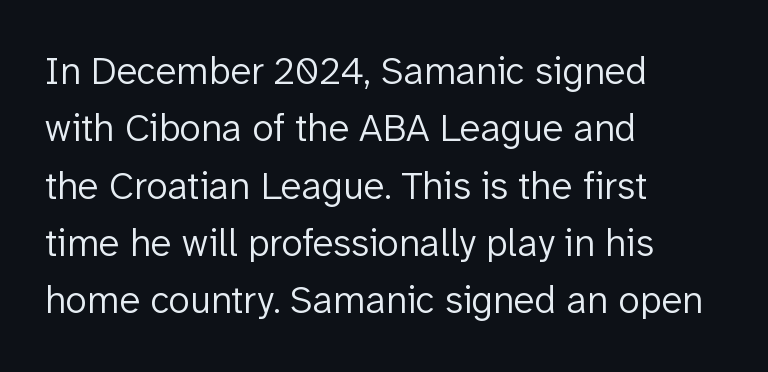
The image shows 39 px light sans-serif type, upright; set left-aligned, normal line spacing (1.47x), normal letter spacing, not underlined; low stroke contrast and a medium x-height.
